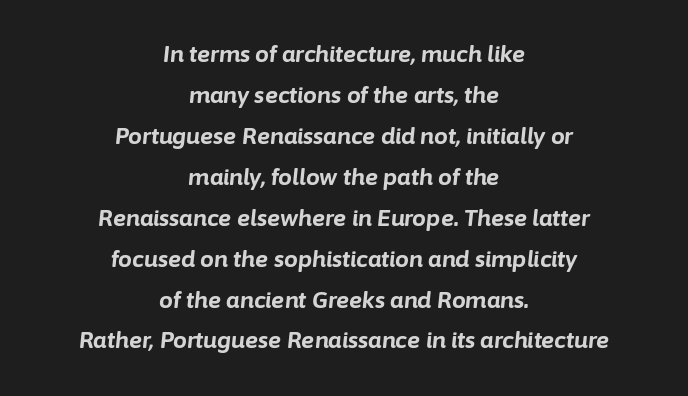
{"italic": "yes", "lean": "right", "slant_degrees": 6, "bold": "yes", "underline": "no", "align": "center", "line_spacing_ratio": 1.86, "letter_spacing": "normal", "letter_spacing_em": 0.0, "glyph_px": 22}
